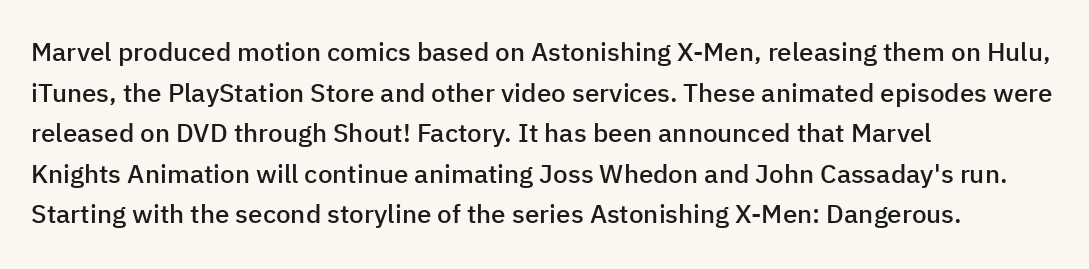
Compared with an ordinary text face, these strokes are moderately heavier — a semibold. Rendered with straight, roman letterforms. Beneath every word, the page is bare. Vertical spacing — default. What stands out about the letter spacing? Nothing — it is the standard amount.
